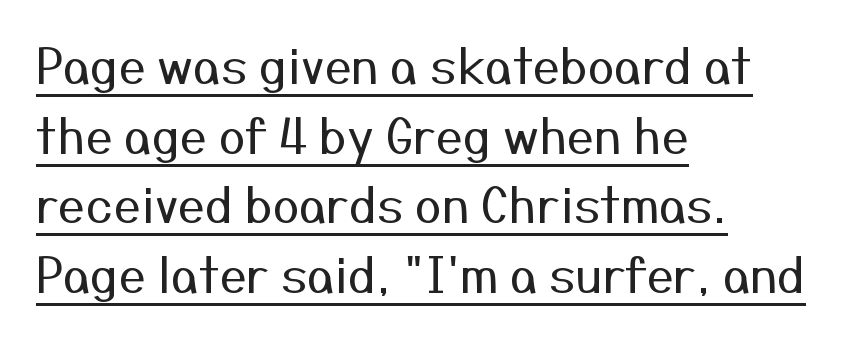
Q: Is the text bold? A: No.
Q: Is the text italic (slanted)? A: No, it is upright.
Q: Is the typeface a serif or a sans-serif typeface? A: Sans-serif.
Q: Is the text underlined? A: Yes.
Q: How is the paragraph aligned? A: Left-aligned.
Q: Is the spacing between letters normal or unusually wide? A: Normal.
Q: Is the spacing between lines tight, normal or loose? A: Normal.
Q: Width (condensed, normal, or wide)? A: Normal.
Q: Stroke contrast? A: Medium.
Q: x-height? A: Medium.
Q: Monospaced? A: No.
